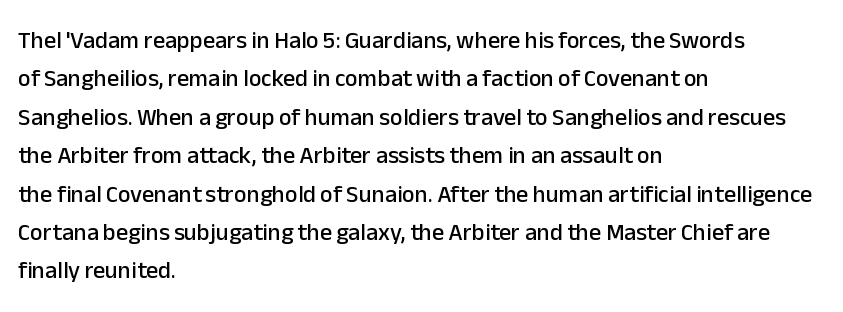
The image shows 24 px text type, upright; set left-aligned, normal line spacing (1.6x), normal letter spacing, not underlined.
